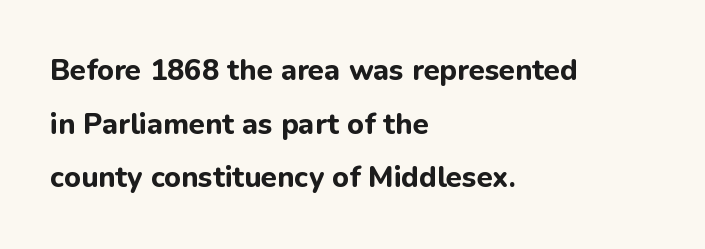
The image shows 29 px bold sans-serif type, upright; set left-aligned, line spacing 1.85x, normal letter spacing, not underlined; low stroke contrast and a medium x-height.
